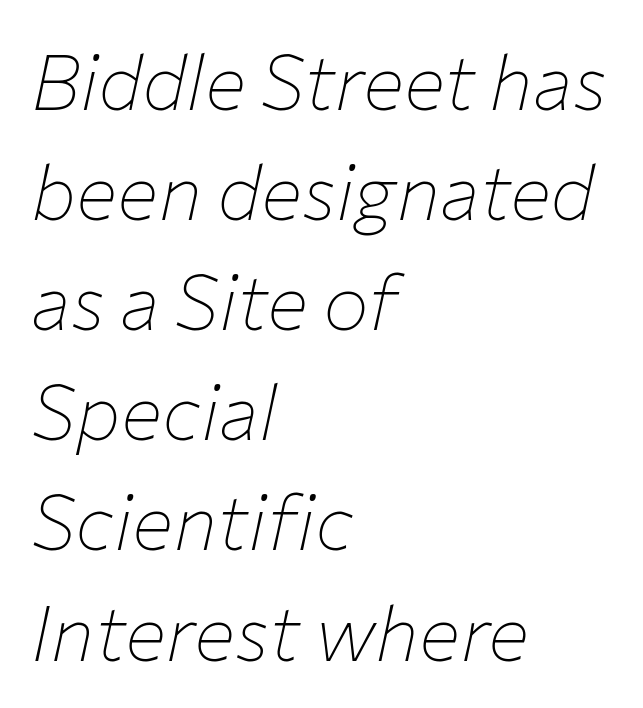
The rendering uses natural spacing where letterforms have individual widths. Unbolded letterforms with no extra heft. Look at the tracking — it's just the regular setting, nothing added. Line spacing here is normal.
